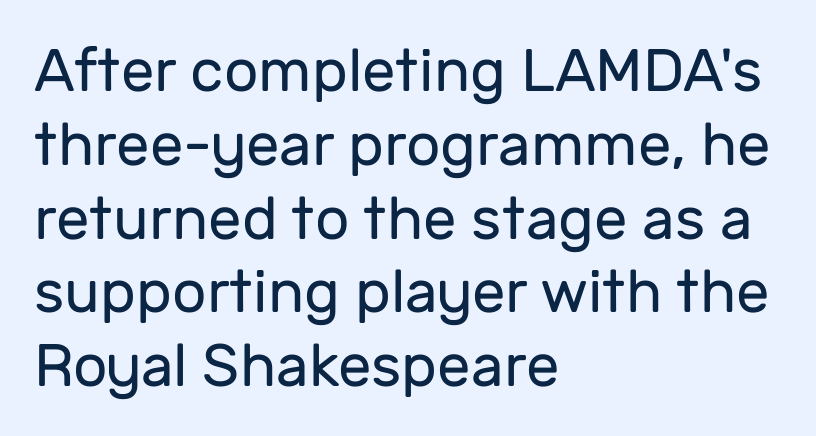
{"serif": "no", "italic": "no", "bold": "no", "weight": "regular", "width": "normal", "stroke_contrast": "low", "x_height": "medium", "monospaced": "no", "underline": "no", "align": "left", "line_spacing_ratio": 1.23, "letter_spacing": "normal", "letter_spacing_em": 0.0, "glyph_px": 60}
